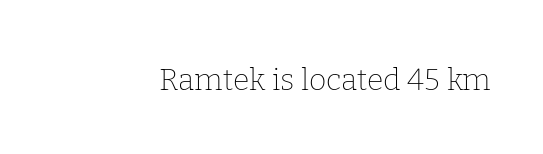
Any mark beneath the type? The region is blank. The text was rendered using a seriffed face with decorative stroke endings. The gaps between neighbouring characters are ordinary and unremarkable. Looks like regular typesetting: each glyph gets only the width it needs. Italic: no, the glyphs are upright roman.
